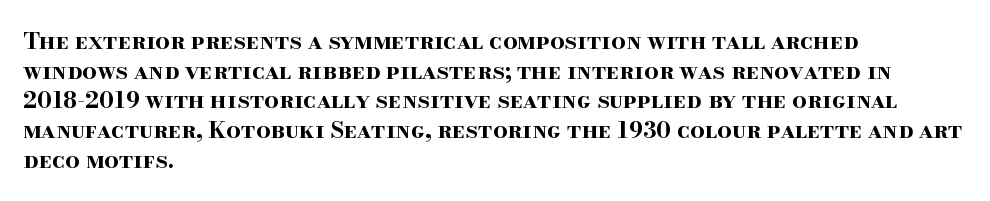
Is there any slant? The stems are plumb. Nothing unusual about the tracking: characters are spaced as the font intends. These words are printed bold, with thick strokes throughout. Evenly set lines give the paragraph a standard silhouette.
